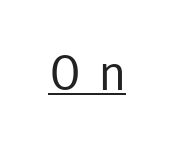
The image shows 49 px regular-weight, condensed sans-serif type, upright; set unusually wide letter spacing (+0.36 em), underlined; low stroke contrast and a medium x-height.
